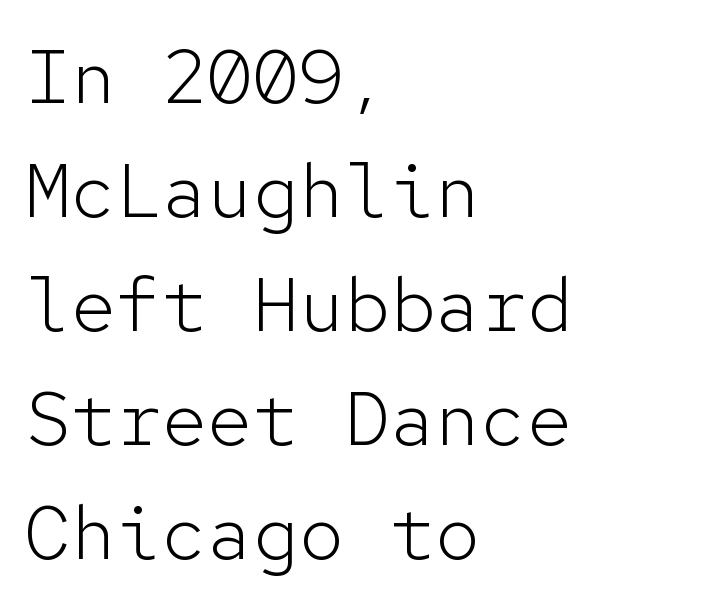
Q: Is the text bold? A: No.
Q: Is the text italic (slanted)? A: No, it is upright.
Q: Is the typeface a serif or a sans-serif typeface? A: Sans-serif.
Q: Is the text underlined? A: No.
Q: How is the paragraph aligned? A: Left-aligned.
Q: Is the spacing between letters normal or unusually wide? A: Normal.
Q: Is the spacing between lines tight, normal or loose? A: Normal.
Q: Width (condensed, normal, or wide)? A: Normal.
Q: Stroke contrast? A: Low.
Q: x-height? A: Medium.
Q: Monospaced? A: Yes.
